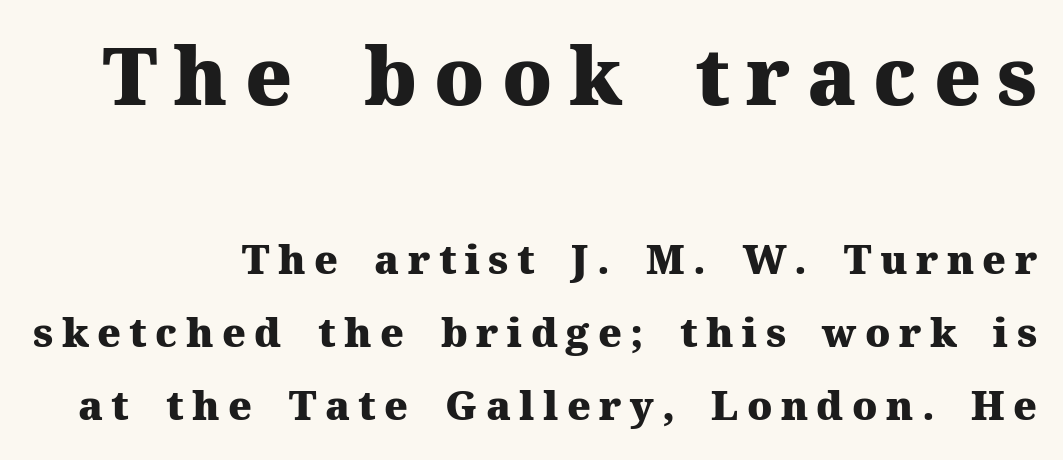
The image shows 79 px heavy serif type, upright; set line spacing 1.83x, unusually wide letter spacing (+0.21 em), not underlined; the first (top) block is 1.98x larger; medium stroke contrast and a medium x-height.
